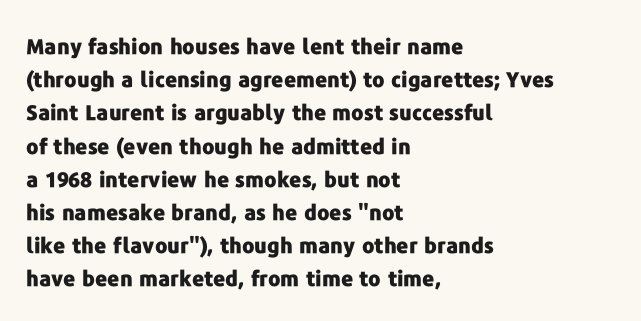
{"italic": "no", "bold": "yes", "underline": "no", "align": "left", "line_spacing": "normal", "line_spacing_ratio": 1.58, "letter_spacing": "normal", "letter_spacing_em": 0.0, "glyph_px": 21}
